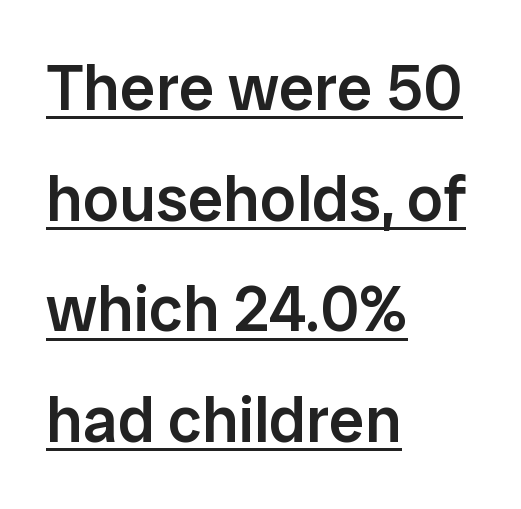
Q: Is the text bold? A: Semi-bold.
Q: Is the text italic (slanted)? A: No, it is upright.
Q: Is the typeface a serif or a sans-serif typeface? A: Sans-serif.
Q: Is the text underlined? A: Yes.
Q: How is the paragraph aligned? A: Left-aligned.
Q: Is the spacing between letters normal or unusually wide? A: Normal.
Q: Width (condensed, normal, or wide)? A: Normal.
Q: Stroke contrast? A: Low.
Q: x-height? A: Medium.
Q: Monospaced? A: No.
